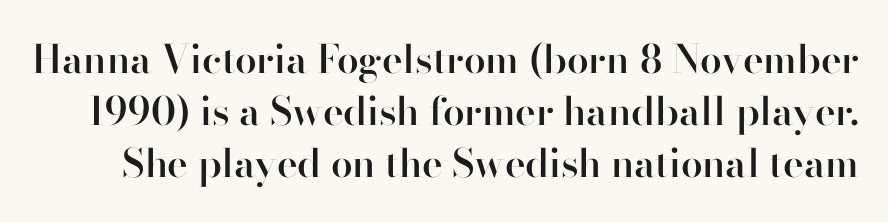
{"serif": "no", "italic": "no", "bold": "semi", "weight": "semibold", "width": "normal", "stroke_contrast": "high", "x_height": "small", "monospaced": "no", "underline": "no", "line_spacing": "normal", "line_spacing_ratio": 1.33, "letter_spacing": "normal", "letter_spacing_em": 0.0, "glyph_px": 39}
